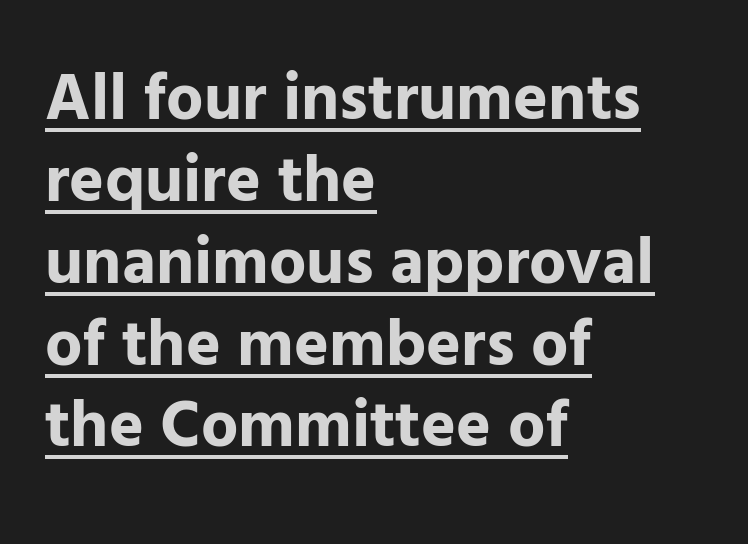
{"serif": "no", "italic": "no", "bold": "yes", "weight": "bold", "width": "normal", "stroke_contrast": "low", "x_height": "medium", "monospaced": "no", "underline": "yes", "align": "left", "line_spacing_ratio": 1.24, "letter_spacing": "normal", "letter_spacing_em": 0.0, "glyph_px": 66}
